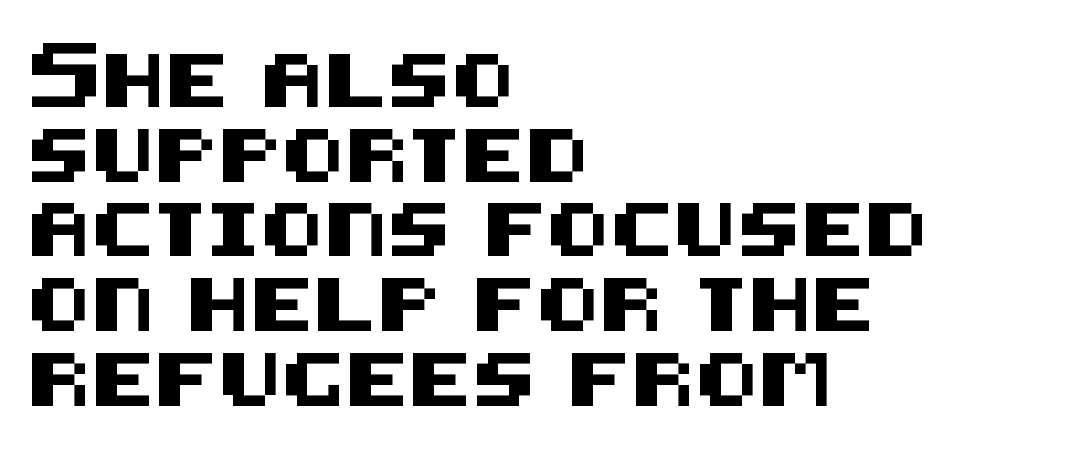
{"serif": "no", "italic": "no", "width": "normal", "stroke_contrast": "medium", "x_height": "large", "underline": "no", "align": "left", "line_spacing": "normal", "line_spacing_ratio": 1.41, "letter_spacing": "normal", "letter_spacing_em": 0.0, "glyph_px": 53}
